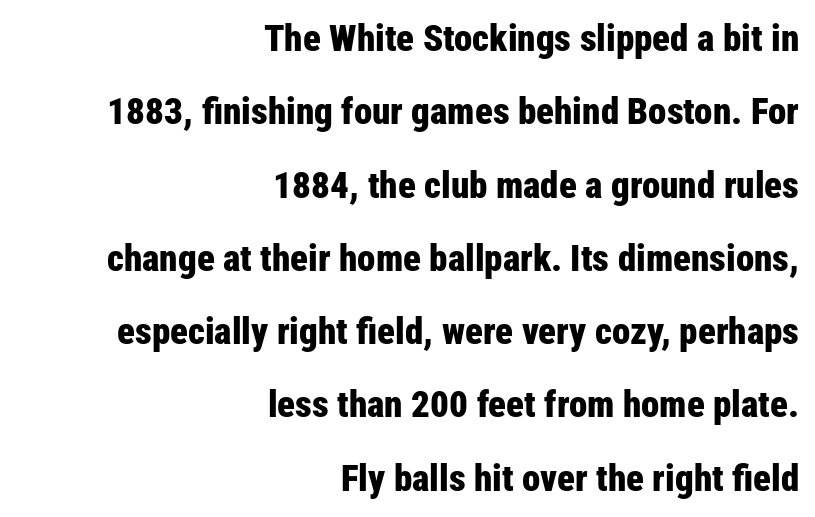
The image shows 37 px bold, condensed sans-serif type, upright; set right-aligned, loose line spacing (1.98x), normal letter spacing, not underlined; low stroke contrast and a medium x-height.
